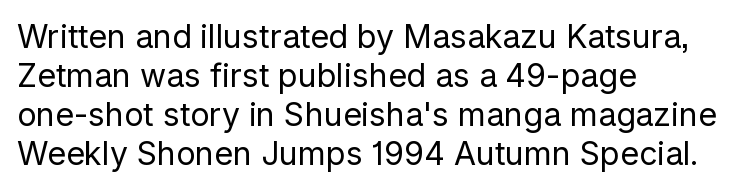
The lettering stays uniformly vertical, giving the passage a roman look. Observe the ordinary spacing: letters are neighbours, not strangers. The foot of each line stays bare and open. The passage is arranged the way most books set body copy — flush left. Stem width sits at or under what a default text font uses. Is this a fixed-width face? No — the glyphs have proportional, varying widths.
